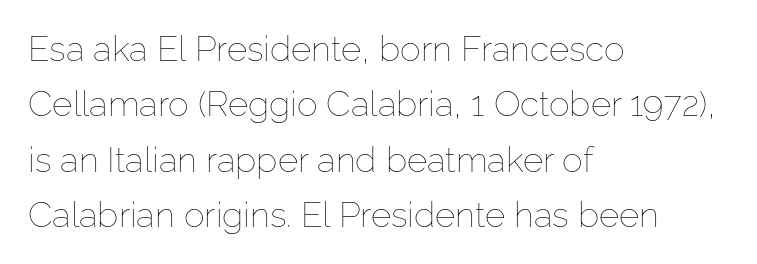
{"italic": "no", "bold": "no", "weight": "thin", "width": "normal", "stroke_contrast": "low", "x_height": "medium", "monospaced": "no", "underline": "no", "align": "left", "line_spacing": "normal", "line_spacing_ratio": 1.58, "letter_spacing": "normal", "letter_spacing_em": 0.0, "glyph_px": 35}
